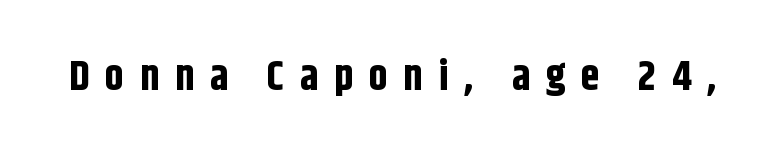
The image shows 42 px bold, condensed sans-serif type, upright; set unusually wide letter spacing (+0.37 em), not underlined; low stroke contrast and a large x-height.
